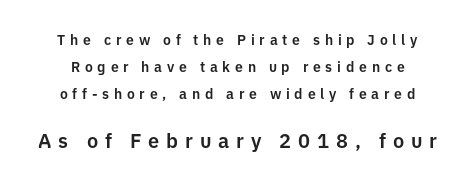
{"italic": "no", "underline": "no", "line_spacing": "loose", "line_spacing_ratio": 1.93, "letter_spacing": "wide", "letter_spacing_em": 0.34, "larger_block": "second", "size_ratio": 1.43, "glyph_px": 20}
